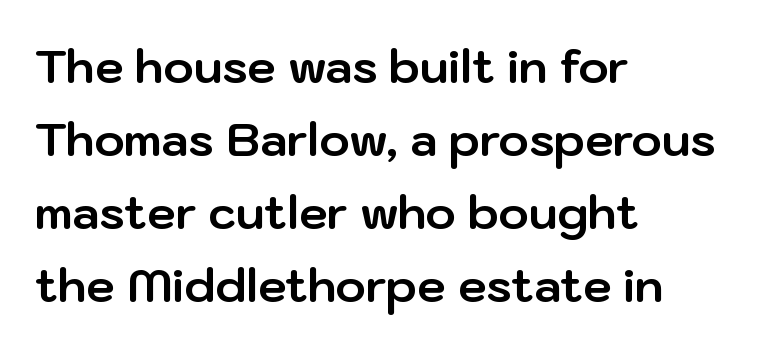
Bare-footed words on every line. The letters sit at their default tracking, neither squeezed nor spread. Typographically, this falls in the sans-serif category. The passage shown stacks its lines at a standard gap. The rendering uses natural spacing where letterforms have individual widths.
